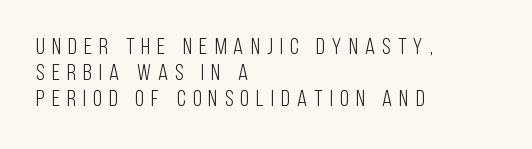
The image shows 23 px text type, upright; set left-aligned, tight line spacing (1.14x), unusually wide letter spacing (+0.31 em), not underlined.
